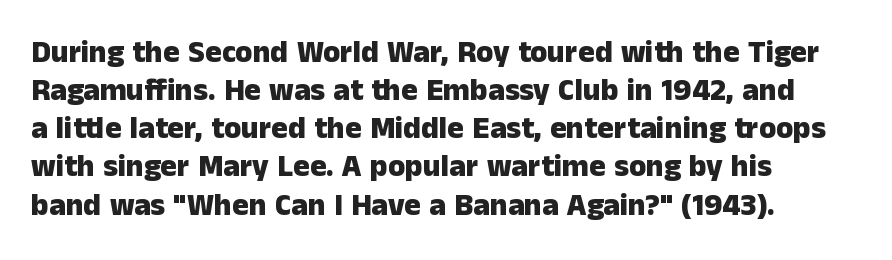
Q: Is the text bold? A: Yes.
Q: Is the text italic (slanted)? A: No, it is upright.
Q: Is the typeface a serif or a sans-serif typeface? A: Sans-serif.
Q: Is the text underlined? A: No.
Q: How is the paragraph aligned? A: Left-aligned.
Q: Is the spacing between letters normal or unusually wide? A: Normal.
Q: Width (condensed, normal, or wide)? A: Normal.
Q: Stroke contrast? A: Low.
Q: x-height? A: Medium.
Q: Monospaced? A: No.
